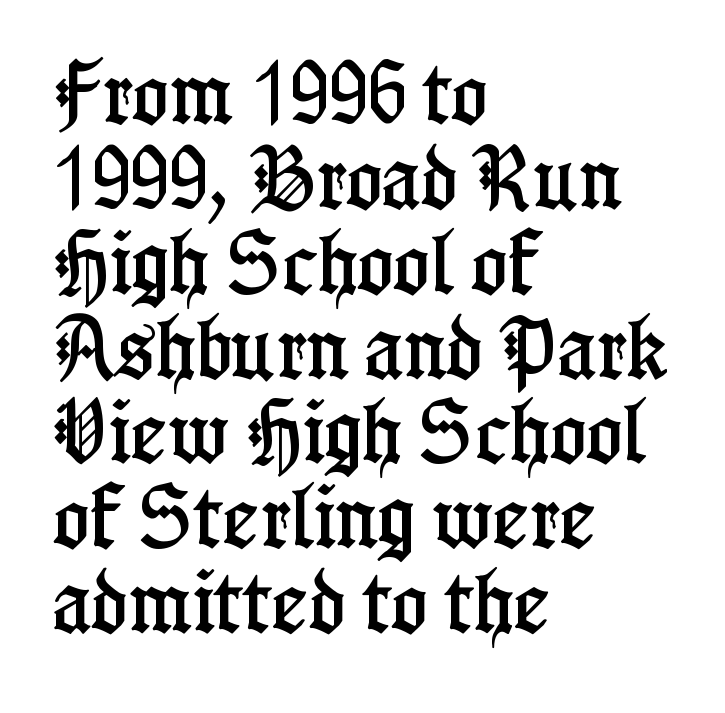
{"serif": "yes", "italic": "no", "width": "condensed", "stroke_contrast": "low", "x_height": "medium", "monospaced": "no", "underline": "no", "align": "left", "line_spacing_ratio": 1.23, "letter_spacing": "normal", "letter_spacing_em": 0.0, "glyph_px": 69}
